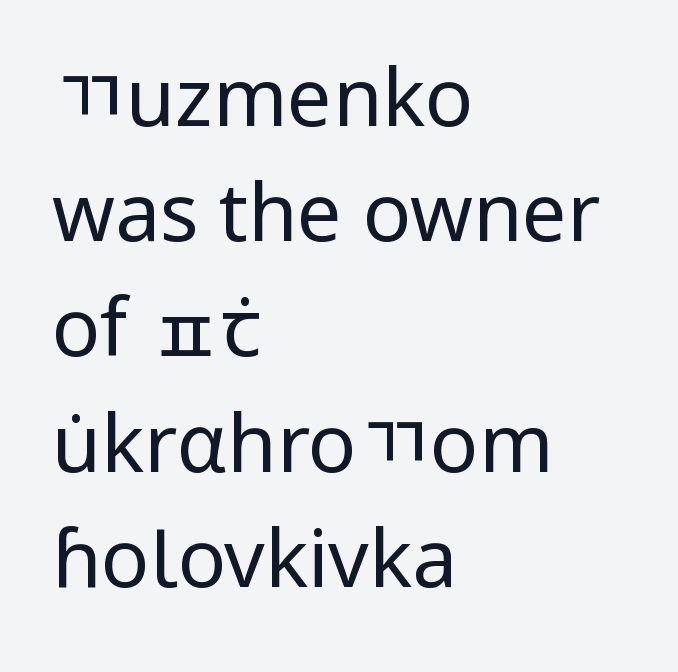
Q: Is the text bold? A: No.
Q: Is the text italic (slanted)? A: No, it is upright.
Q: Is the typeface a serif or a sans-serif typeface? A: Sans-serif.
Q: Is the text underlined? A: No.
Q: How is the paragraph aligned? A: Left-aligned.
Q: Is the spacing between letters normal or unusually wide? A: Normal.
Q: Is the spacing between lines tight, normal or loose? A: Normal.
Q: Width (condensed, normal, or wide)? A: Normal.
Q: Stroke contrast? A: Low.
Q: x-height? A: Medium.
Q: Monospaced? A: No.
